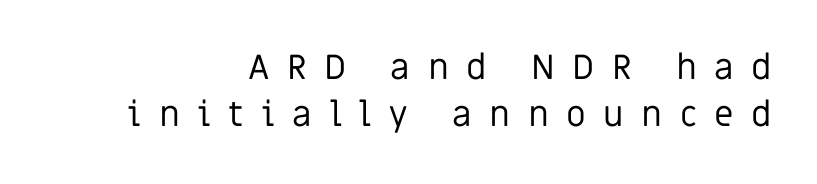
{"serif": "no", "italic": "no", "bold": "no", "weight": "regular", "width": "normal", "stroke_contrast": "low", "x_height": "large", "monospaced": "no", "underline": "no", "align": "right", "line_spacing": "normal", "line_spacing_ratio": 1.34, "letter_spacing": "wide", "letter_spacing_em": 0.5, "glyph_px": 35}
